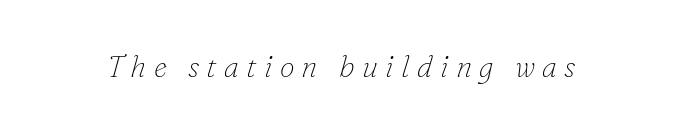
The image shows 30 px thin serif type, italic (leaning right); set unusually wide letter spacing (+0.25 em), not underlined; low stroke contrast and a small x-height.
